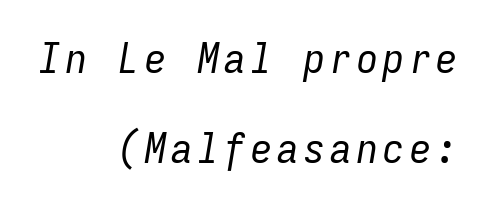
The image shows 42 px regular-weight, condensed type, italic (leaning right), monospaced; set right-aligned, loose line spacing (2.14x), not underlined; low stroke contrast and a medium x-height.
